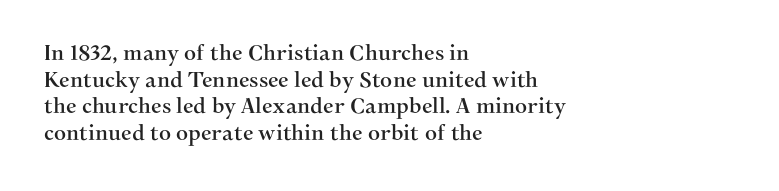
{"italic": "no", "underline": "no", "align": "left", "line_spacing": "normal", "line_spacing_ratio": 1.27, "letter_spacing": "normal", "letter_spacing_em": 0.0, "glyph_px": 21}
